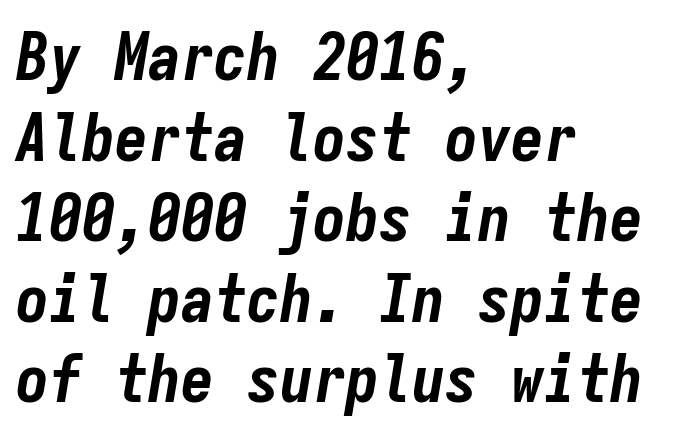
Q: Is the text bold? A: Yes.
Q: Is the text italic (slanted)? A: Yes, it leans right by about 9 degrees.
Q: Is the text underlined? A: No.
Q: How is the paragraph aligned? A: Left-aligned.
Q: Is the spacing between letters normal or unusually wide? A: Normal.
Q: Width (condensed, normal, or wide)? A: Condensed.
Q: Stroke contrast? A: Low.
Q: x-height? A: Medium.
Q: Monospaced? A: Yes.
